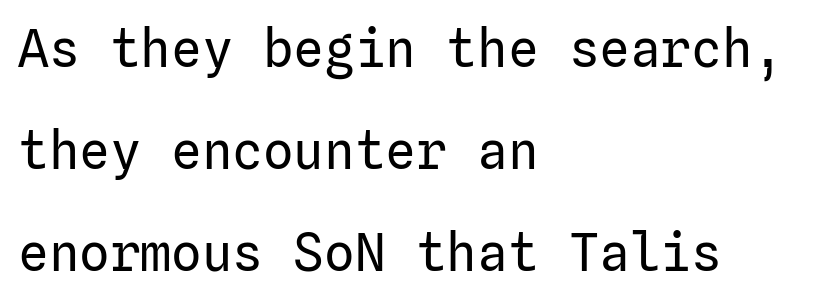
The image shows 51 px regular-weight sans-serif type, upright; set left-aligned, loose line spacing (2.0x), normal letter spacing, not underlined; low stroke contrast and a medium x-height.
